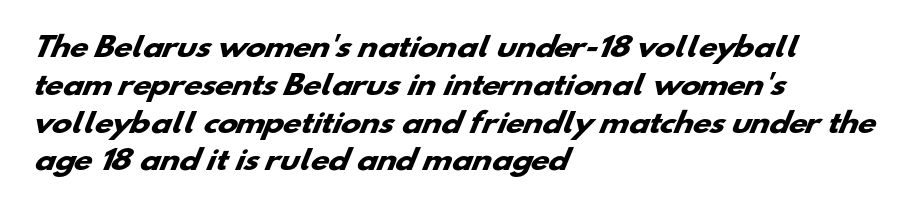
Q: Is the text bold? A: Yes.
Q: Is the text underlined? A: No.
Q: How is the paragraph aligned? A: Left-aligned.
Q: Is the spacing between letters normal or unusually wide? A: Normal.
Q: Is the spacing between lines tight, normal or loose? A: Normal.
